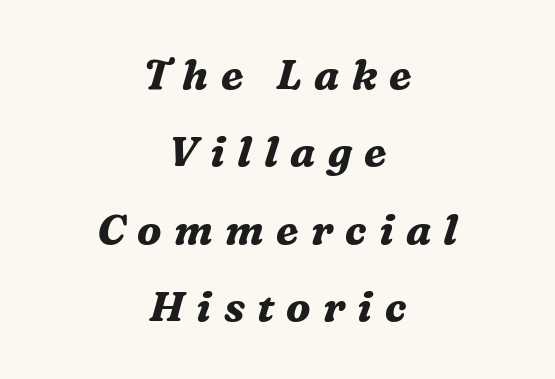
Font category for this specimen: serif. Typesetter's note: full bold, strokes at maximum text heaviness. Letter spacing: wide. Slanted lettering throughout. Each letter keeps its own natural width here, so spacing adapts to shape. The text block is weighted toward neither margin, spreading evenly from the middle.
